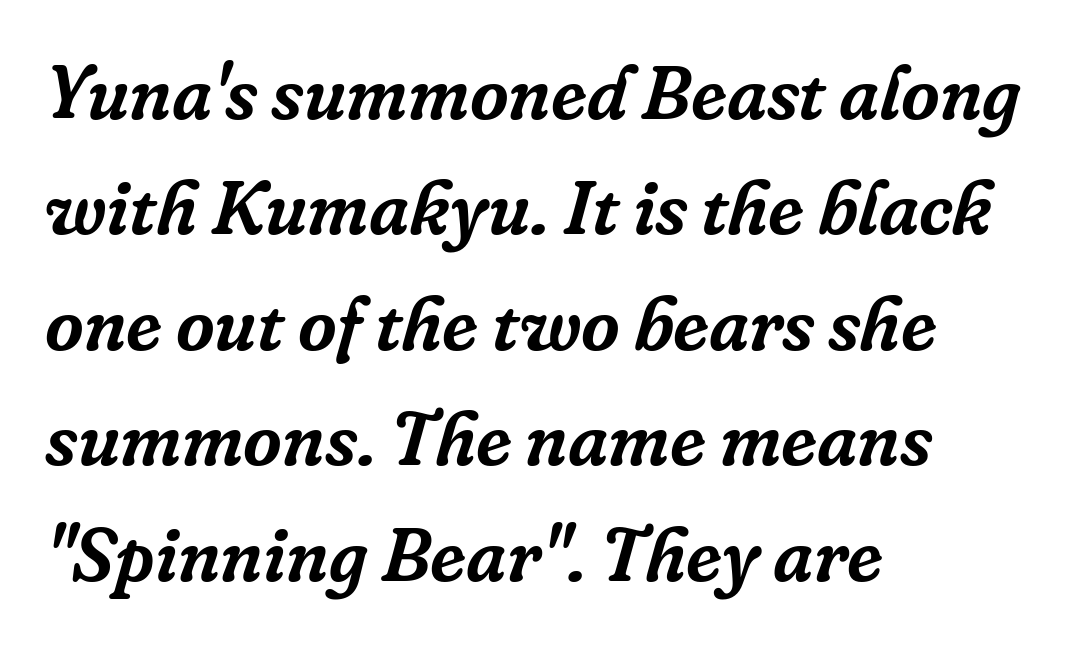
{"serif": "yes", "italic": "yes", "lean": "right", "slant_degrees": 16, "width": "normal", "stroke_contrast": "low", "x_height": "medium", "monospaced": "no", "underline": "no", "align": "left", "line_spacing": "normal", "line_spacing_ratio": 1.54, "letter_spacing": "normal", "letter_spacing_em": 0.0, "glyph_px": 75}
